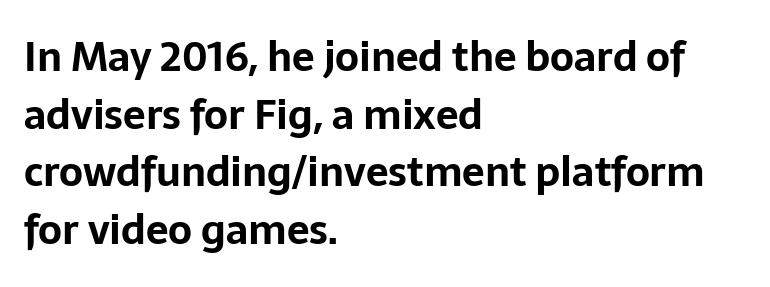
A typesetter would mark this as roman, not italic. Clear beneath every line of the passage. The rows are spaced the way most documents space them. Typeset ragged right — the left edge is the straight one. The line texture is even and compact thanks to regular tracking. Chunky letters — that's bold for sure.
